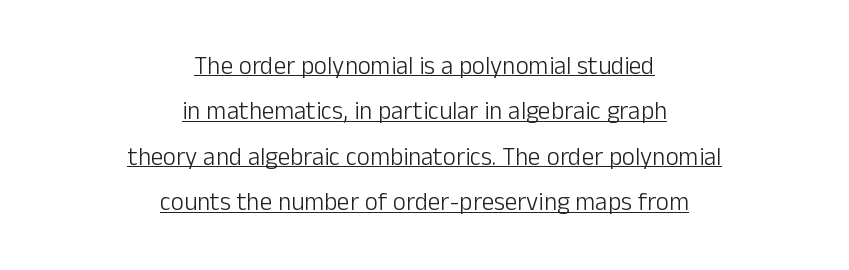
These lines keep a tight, regular rhythm from letter to letter. Teacher's note: observe the equal gaps on both sides — that is centered alignment. Is the type heavy? It reads as light-to-regular instead. A roman cut, with each character standing at attention. Does a line run under the words? Yes, clearly.
